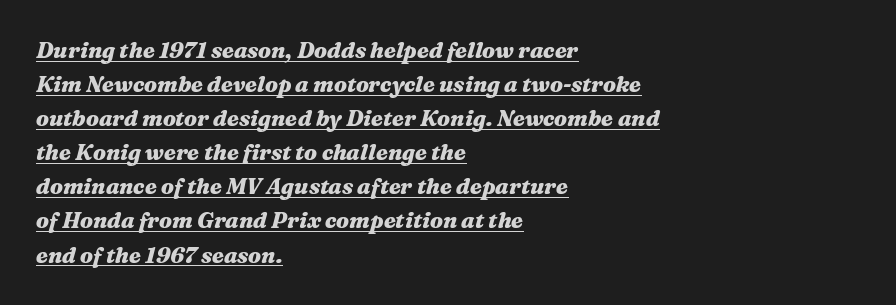
Q: Is the text bold? A: Yes.
Q: Is the text italic (slanted)? A: Yes, it leans right by about 16 degrees.
Q: Is the text underlined? A: Yes.
Q: How is the paragraph aligned? A: Left-aligned.
Q: Is the spacing between letters normal or unusually wide? A: Normal.
Q: Is the spacing between lines tight, normal or loose? A: Normal.
